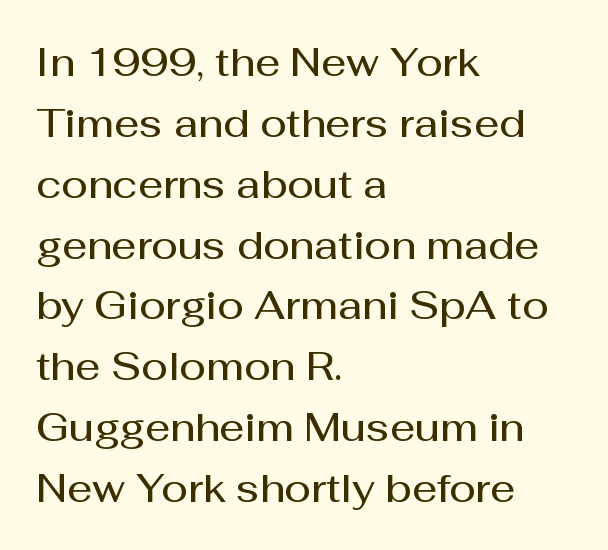
{"serif": "no", "italic": "no", "bold": "semi", "weight": "semibold", "width": "normal", "stroke_contrast": "medium", "x_height": "medium", "monospaced": "no", "underline": "no", "align": "left", "line_spacing": "normal", "line_spacing_ratio": 1.56, "letter_spacing": "normal", "letter_spacing_em": 0.0, "glyph_px": 39}
